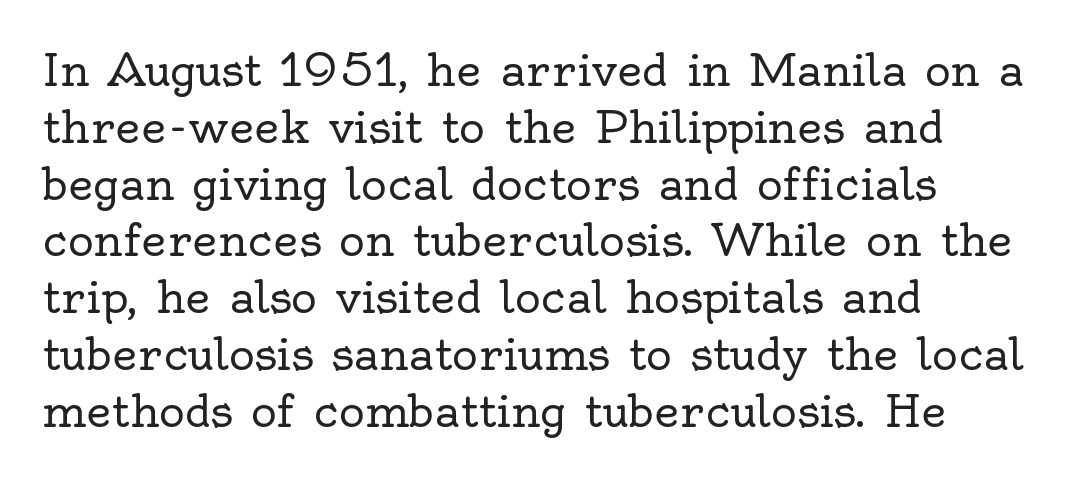
The image shows 44 px regular-weight serif type, upright; set left-aligned, normal line spacing (1.29x), normal letter spacing, not underlined; a small x-height.
